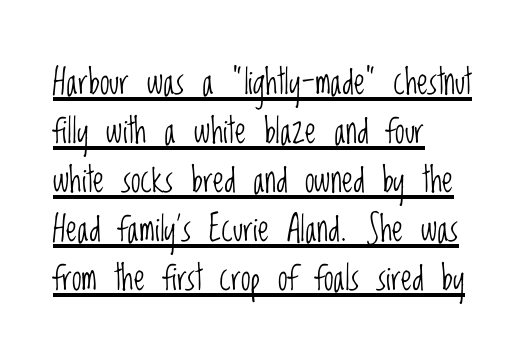
{"serif": "no", "italic": "no", "bold": "no", "weight": "light", "width": "condensed", "stroke_contrast": "low", "x_height": "large", "monospaced": "no", "underline": "yes", "align": "left", "line_spacing": "normal", "line_spacing_ratio": 1.4, "letter_spacing": "normal", "letter_spacing_em": 0.0, "glyph_px": 35}
